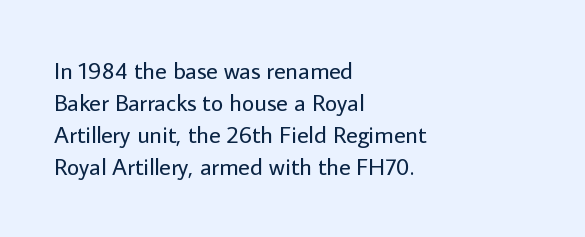
The image shows 24 px text type, upright; set left-aligned, normal line spacing (1.34x), normal letter spacing, not underlined.
